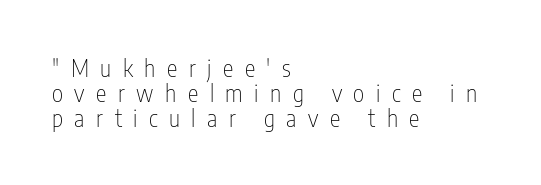
Q: Is the text bold? A: No.
Q: Is the text italic (slanted)? A: No, it is upright.
Q: Is the text underlined? A: No.
Q: How is the paragraph aligned? A: Left-aligned.
Q: Is the spacing between letters normal or unusually wide? A: Unusually wide.
Q: Is the spacing between lines tight, normal or loose? A: Tight.
